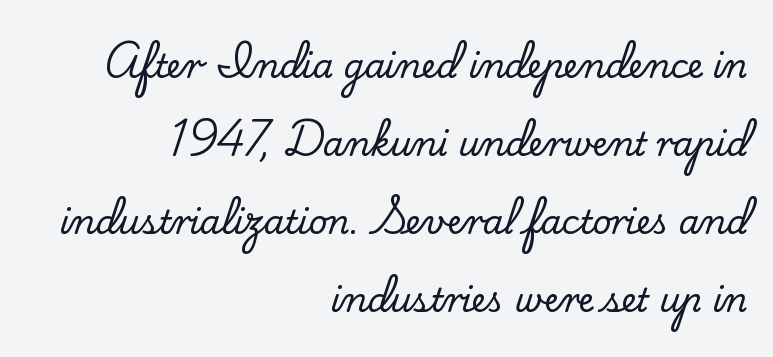
{"serif": "yes", "width": "normal", "stroke_contrast": "low", "x_height": "small", "monospaced": "no", "underline": "no", "align": "right", "line_spacing": "loose", "line_spacing_ratio": 2.36, "letter_spacing": "normal", "letter_spacing_em": 0.0, "glyph_px": 33}
